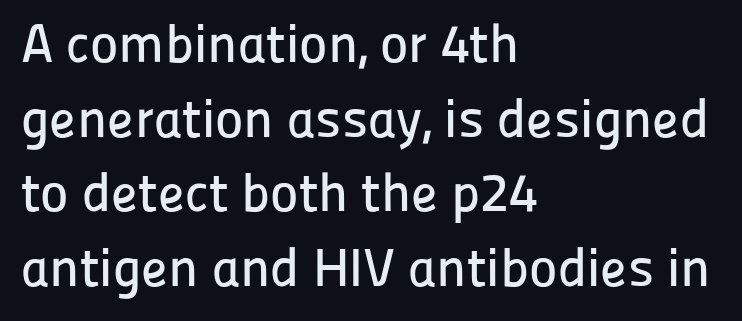
{"serif": "no", "italic": "no", "width": "normal", "stroke_contrast": "low", "x_height": "medium", "monospaced": "no", "underline": "no", "align": "left", "line_spacing": "normal", "line_spacing_ratio": 1.38, "letter_spacing": "normal", "letter_spacing_em": 0.0, "glyph_px": 54}
